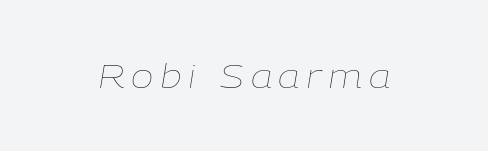
{"italic": "yes", "lean": "right", "slant_degrees": 9, "bold": "no", "weight": "thin", "width": "normal", "stroke_contrast": "low", "x_height": "medium", "monospaced": "no", "underline": "no", "glyph_px": 34}
